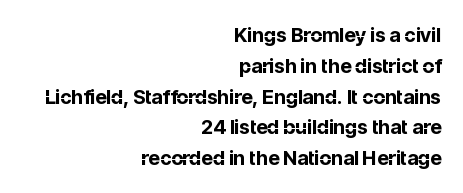
The image shows 20 px bold type, upright; set right-aligned, normal line spacing (1.54x), normal letter spacing, not underlined.
